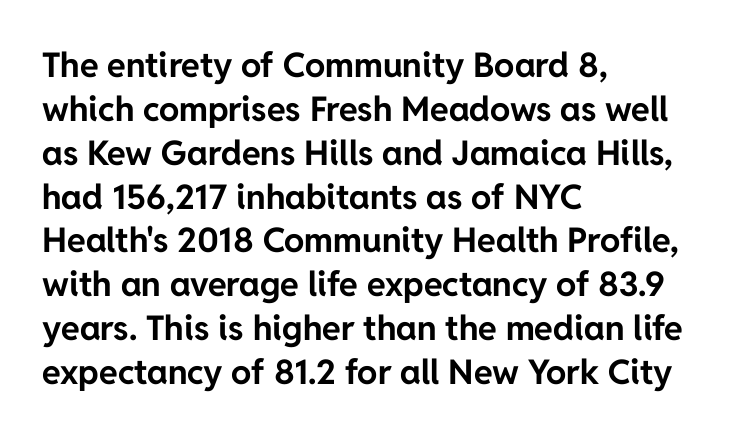
{"serif": "no", "italic": "no", "bold": "yes", "weight": "bold", "width": "normal", "stroke_contrast": "low", "x_height": "medium", "monospaced": "no", "underline": "no", "align": "left", "line_spacing": "normal", "line_spacing_ratio": 1.29, "letter_spacing": "normal", "letter_spacing_em": 0.0, "glyph_px": 34}
